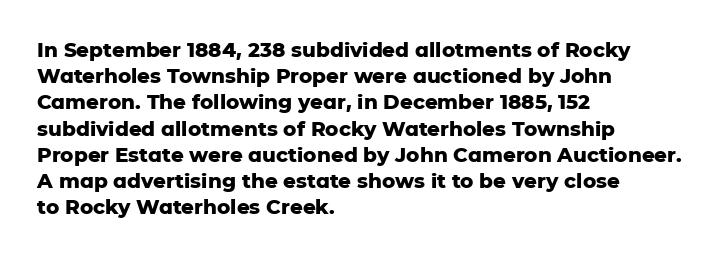
Leftover space on each line is placed entirely after the last word. Honestly, the row spacing looks completely unremarkable. This sample uses an upright cut, with every glyph sitting square on the baseline. A typesetter would call this zero additional tracking. Check the space under the baseline: it is left empty.
